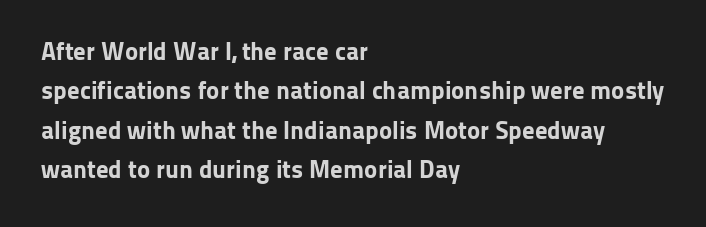
Evenly set lines give the paragraph a standard silhouette. Glance below the letters and you will spot only blank space. Typeset ragged right — the left edge is the straight one. This sample uses plain, unmodified letter spacing. Style check: upright. I'd describe the lettering as bold — thick and assertive.
